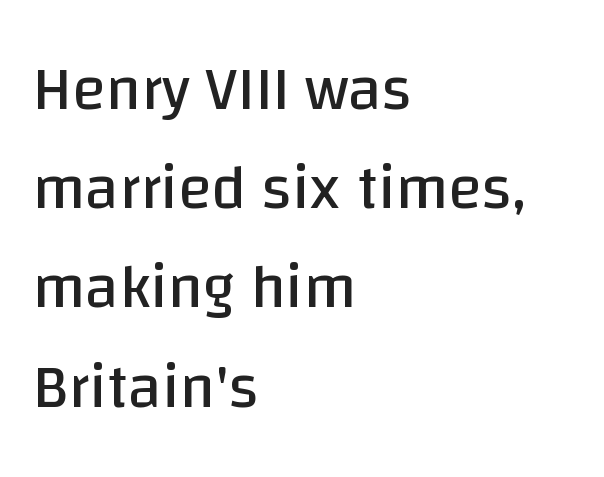
{"serif": "no", "italic": "no", "bold": "no", "weight": "regular", "width": "normal", "stroke_contrast": "low", "x_height": "large", "monospaced": "no", "underline": "no", "align": "left", "line_spacing": "normal", "line_spacing_ratio": 1.6, "letter_spacing": "normal", "letter_spacing_em": 0.0, "glyph_px": 62}
